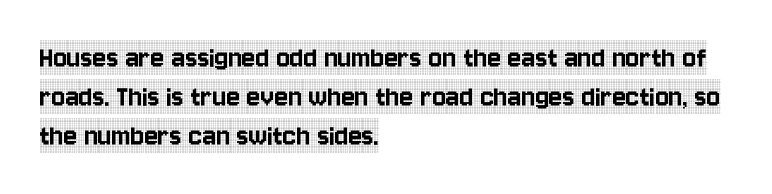
The image shows 32 px condensed serif type, upright; set left-aligned, line spacing 1.22x, normal letter spacing, not underlined; a large x-height.
